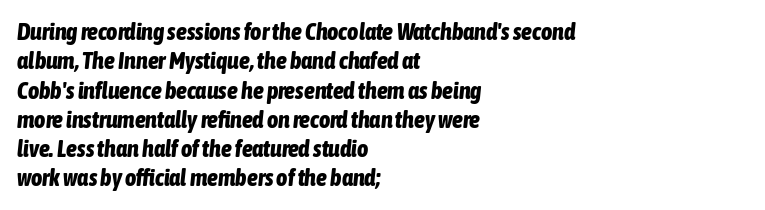
Q: Is the text bold? A: Yes.
Q: Is the text italic (slanted)? A: Yes, it leans right by about 6 degrees.
Q: Is the text underlined? A: No.
Q: How is the paragraph aligned? A: Left-aligned.
Q: Is the spacing between letters normal or unusually wide? A: Normal.
